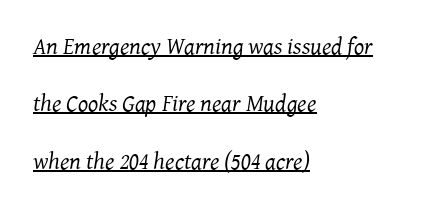
{"italic": "yes", "lean": "right", "slant_degrees": 7, "bold": "no", "underline": "yes", "align": "left", "line_spacing": "loose", "line_spacing_ratio": 2.39, "letter_spacing": "normal", "letter_spacing_em": 0.0, "glyph_px": 24}
